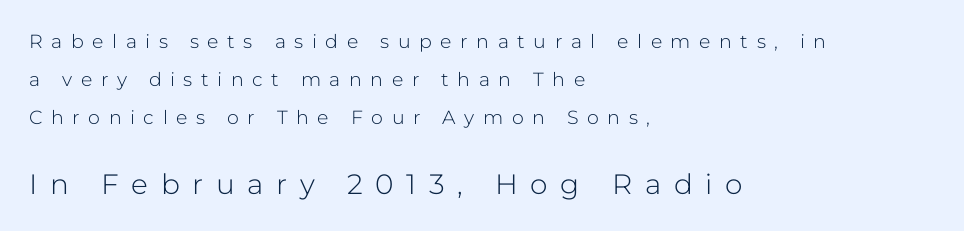
Q: Is the text bold? A: No.
Q: Is the text italic (slanted)? A: No, it is upright.
Q: Is the typeface a serif or a sans-serif typeface? A: Sans-serif.
Q: Is the text underlined? A: No.
Q: How is the paragraph aligned? A: Left-aligned.
Q: Is the spacing between letters normal or unusually wide? A: Unusually wide.
Q: Is the spacing between lines tight, normal or loose? A: Loose.
Q: Which block of text is set in a larger size, the first (top) or the second (bottom)? A: The second (bottom) one.
Q: Width (condensed, normal, or wide)? A: Normal.
Q: Stroke contrast? A: Low.
Q: x-height? A: Medium.
Q: Monospaced? A: No.
